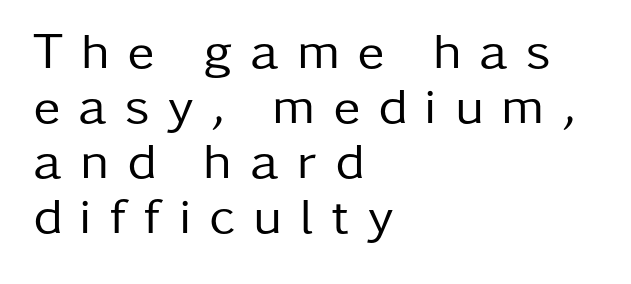
Q: Is the text bold? A: No.
Q: Is the text italic (slanted)? A: No, it is upright.
Q: Is the typeface a serif or a sans-serif typeface? A: Sans-serif.
Q: Is the text underlined? A: No.
Q: How is the paragraph aligned? A: Left-aligned.
Q: Is the spacing between letters normal or unusually wide? A: Unusually wide.
Q: Is the spacing between lines tight, normal or loose? A: Tight.
Q: Width (condensed, normal, or wide)? A: Normal.
Q: Stroke contrast? A: Low.
Q: x-height? A: Medium.
Q: Monospaced? A: No.
